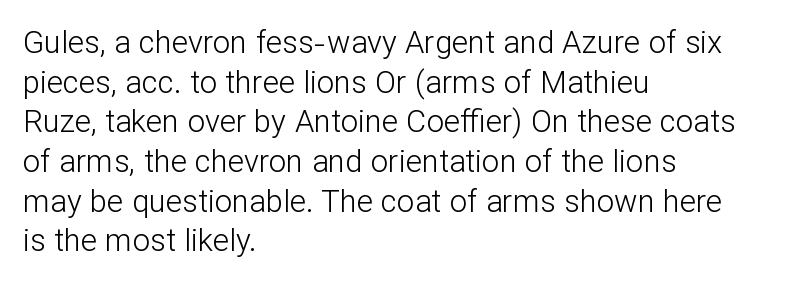
The image shows 31 px light sans-serif type, upright; set left-aligned, normal line spacing (1.28x), normal letter spacing, not underlined; low stroke contrast and a medium x-height.
